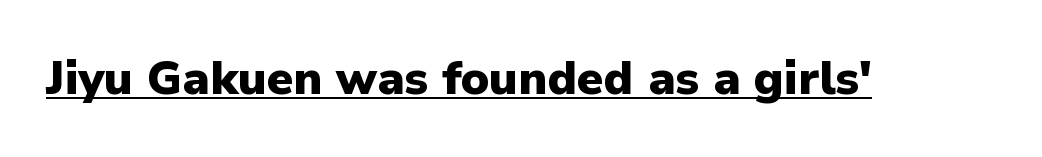
{"serif": "no", "italic": "no", "bold": "yes", "weight": "heavy", "width": "normal", "stroke_contrast": "low", "x_height": "medium", "monospaced": "no", "underline": "yes", "letter_spacing": "normal", "letter_spacing_em": 0.0, "glyph_px": 47}
